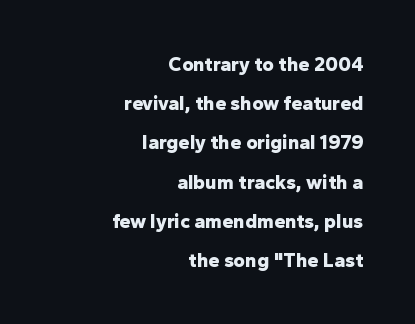
{"italic": "no", "bold": "yes", "underline": "no", "align": "right", "line_spacing": "loose", "line_spacing_ratio": 1.96, "letter_spacing": "normal", "letter_spacing_em": 0.0, "glyph_px": 20}
